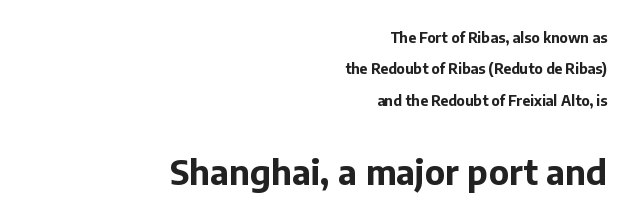
{"serif": "no", "italic": "no", "bold": "yes", "weight": "bold", "width": "normal", "stroke_contrast": "low", "x_height": "medium", "monospaced": "no", "underline": "no", "align": "right", "line_spacing": "loose", "line_spacing_ratio": 2.24, "letter_spacing": "normal", "letter_spacing_em": 0.0, "larger_block": "second", "size_ratio": 2.43, "glyph_px": 34}
